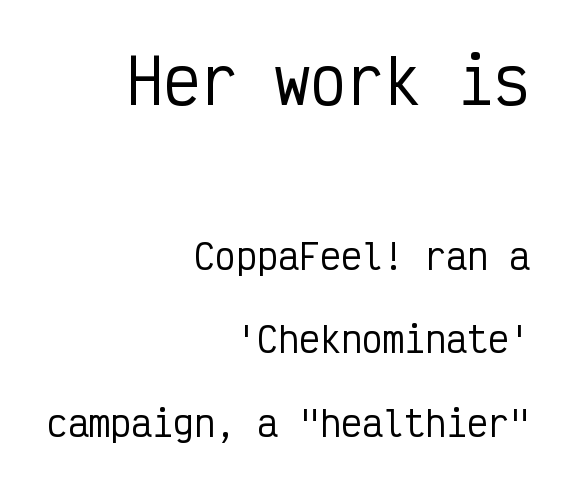
The image shows 61 px condensed sans-serif type, upright, monospaced; set right-aligned, loose line spacing (2.38x), normal letter spacing, not underlined; the first (top) block is 1.74x larger; low stroke contrast and a medium x-height.
